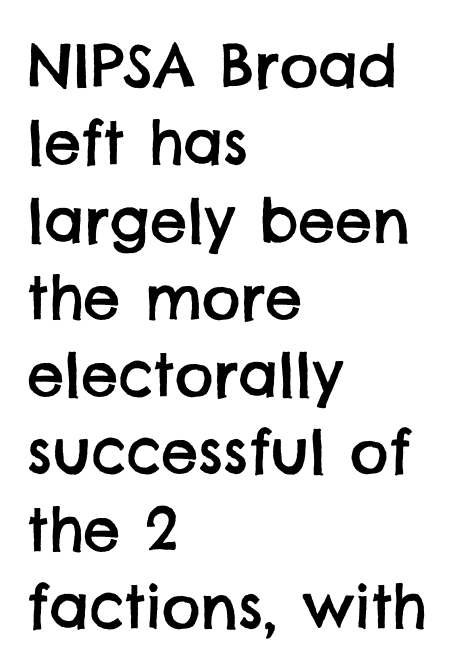
The typesetter chose a ragged-right arrangement here. Lines of text with bare space underneath. Serifs: no, the terminals of the letterforms are clean. Here the designer chose a conventional face with non-uniform glyph widths.
